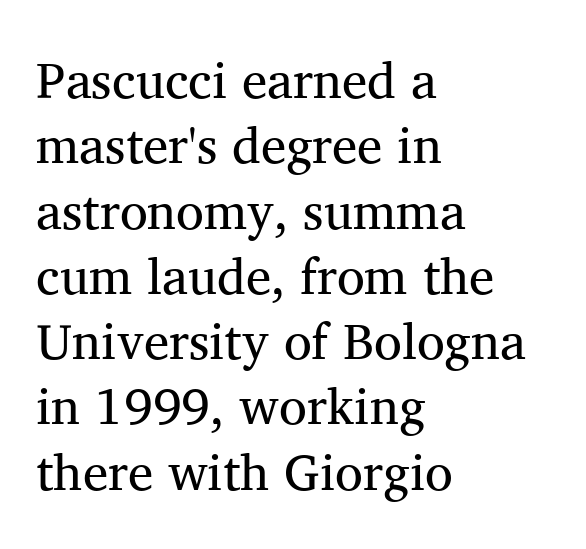
The image shows 51 px regular-weight serif type, upright; set left-aligned, normal line spacing (1.28x), normal letter spacing, not underlined; medium stroke contrast and a medium x-height.
